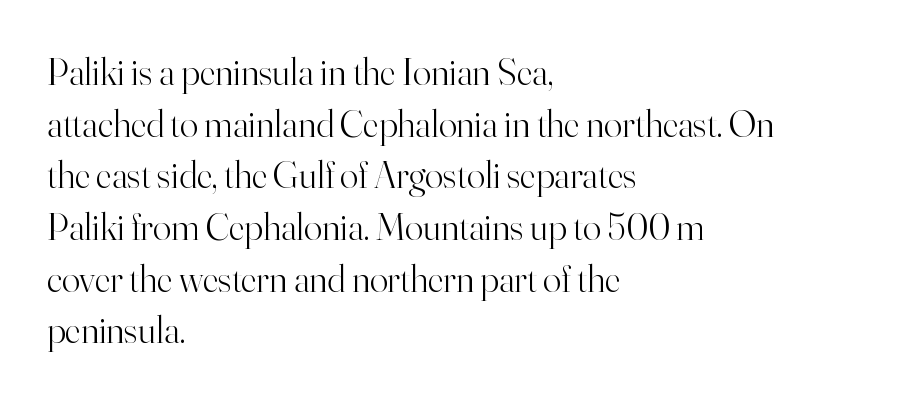
The image shows 38 px light serif type, upright; set left-aligned, normal line spacing (1.36x), normal letter spacing, not underlined; high stroke contrast and a small x-height.
